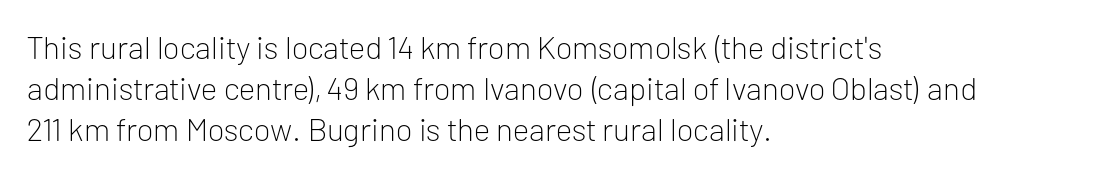
The image shows 32 px light sans-serif type, upright; set left-aligned, normal line spacing (1.28x), normal letter spacing, not underlined; low stroke contrast and a medium x-height.
